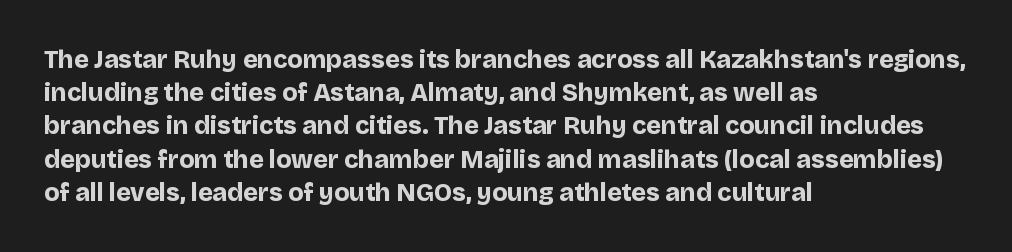
{"italic": "no", "bold": "yes", "underline": "no", "align": "left", "line_spacing": "normal", "line_spacing_ratio": 1.33, "letter_spacing": "normal", "letter_spacing_em": 0.0, "glyph_px": 25}
